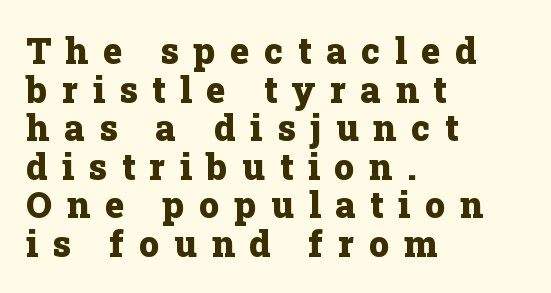
The image shows 36 px heavy serif type, upright; set left-aligned, tight line spacing (1.07x), unusually wide letter spacing (+0.41 em), not underlined; low stroke contrast and a medium x-height.
